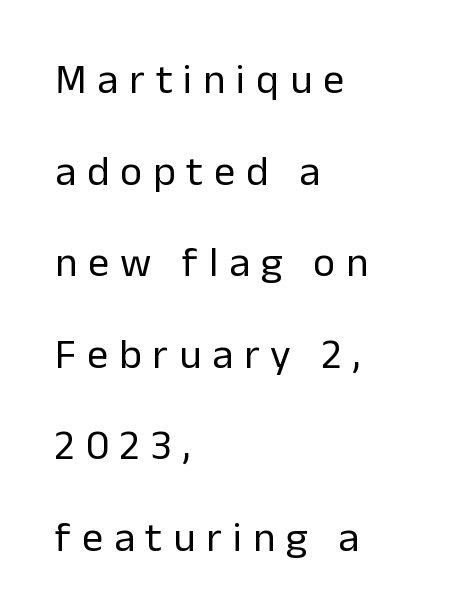
The image shows 42 px regular-weight sans-serif type, upright; set left-aligned, loose line spacing (2.18x), unusually wide letter spacing (+0.26 em), not underlined; low stroke contrast and a medium x-height.
